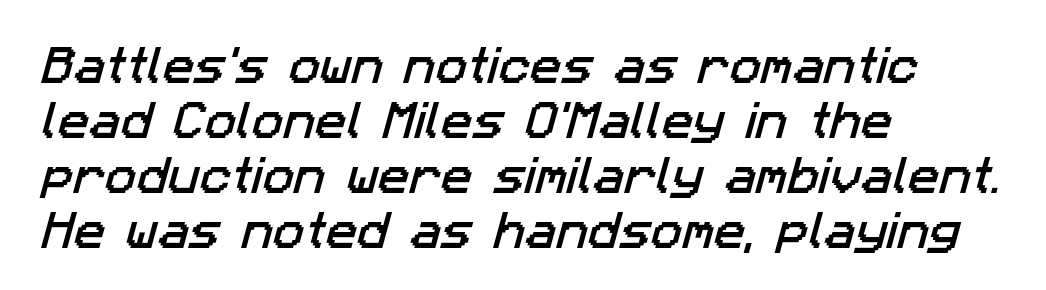
The passage shown stacks its lines at a standard gap. Short and long lines alike share a common starting point at left. The letters advance in unequal steps, a hallmark of proportional type. Nobody touched the tracking dial on this one.
